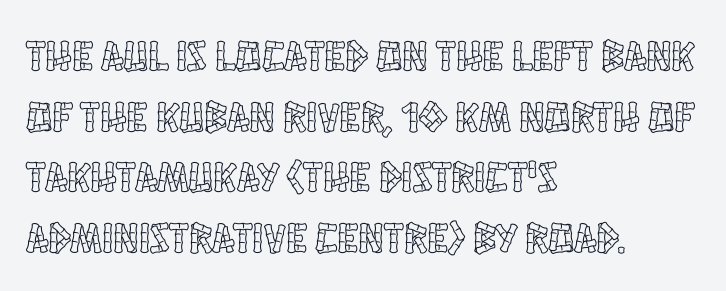
The image shows 43 px condensed type, upright; set left-aligned, normal line spacing (1.41x), normal letter spacing, not underlined; a large x-height.
